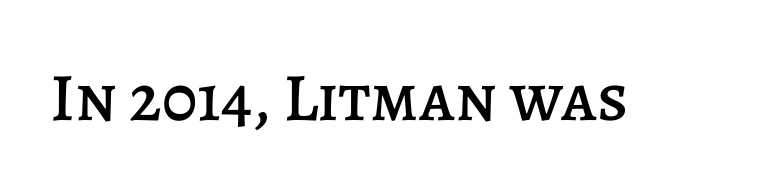
Q: Is the text italic (slanted)? A: No, it is upright.
Q: Is the text underlined? A: No.
Q: Is the spacing between letters normal or unusually wide? A: Normal.
Q: Width (condensed, normal, or wide)? A: Normal.
Q: Stroke contrast? A: Low.
Q: x-height? A: Large.
Q: Monospaced? A: No.
